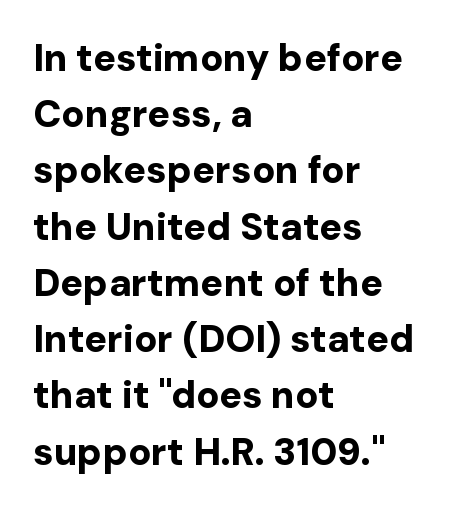
Honestly, the row spacing looks completely unremarkable. No feet cap the strokes, marking this as sans-serif type. Proportional: the letters do not fall into vertical columns. Just letters on the line, the space beneath them empty. The paragraph has a hard left edge and a soft right edge. Posture: straight, roman, zero tilt.
